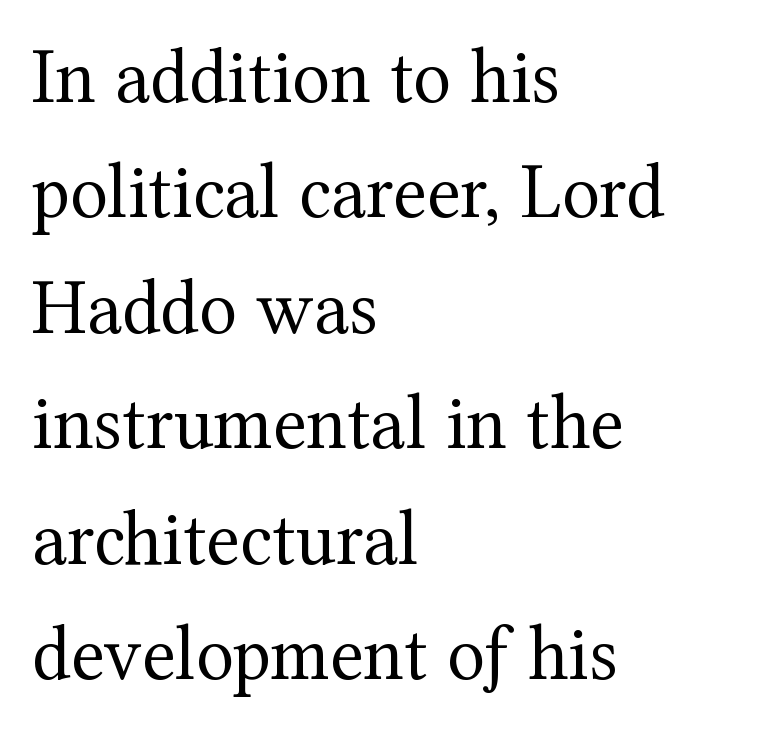
The passage shown has conventional tracking throughout. This sample keeps an unexceptional amount of space between lines. Font category for this specimen: serif. The rag falls on the right side of this text block. The letterforms sit at book weight or below. When letters stand straight like this, we call the style roman or upright.
